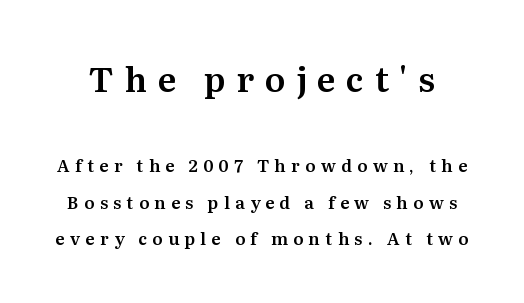
Only glyphs here, with clear space below each row. Notice how the stems are strictly vertical — no italics here. The glyphs in this specimen are seriffed. A typesetter would call this proportional, since set widths differ per character.
